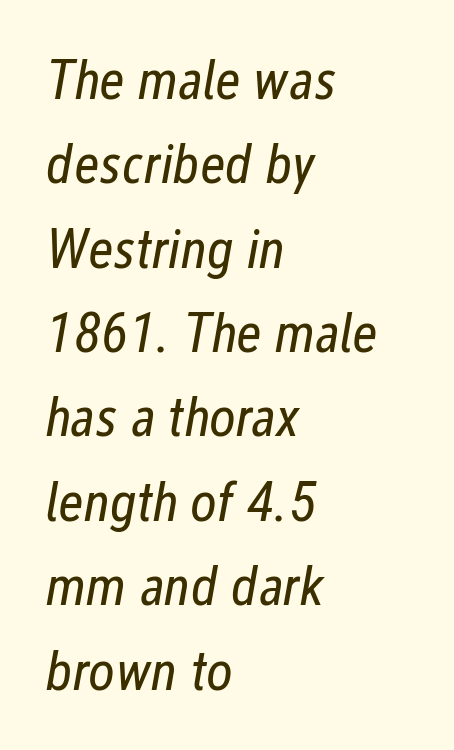
Q: Is the text bold? A: No.
Q: Is the text italic (slanted)? A: Yes, it leans right by about 12 degrees.
Q: Is the text underlined? A: No.
Q: How is the paragraph aligned? A: Left-aligned.
Q: Is the spacing between letters normal or unusually wide? A: Normal.
Q: Is the spacing between lines tight, normal or loose? A: Normal.
Q: Width (condensed, normal, or wide)? A: Condensed.
Q: Stroke contrast? A: Low.
Q: x-height? A: Medium.
Q: Monospaced? A: No.
